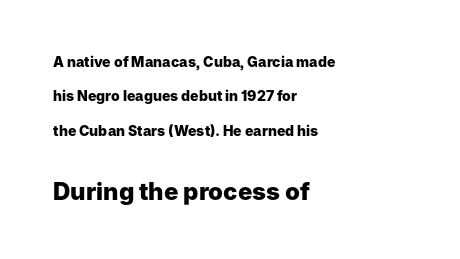
The image shows 24 px bold type, upright; set left-aligned, loose line spacing (2.46x), normal letter spacing, not underlined; the second (bottom) block is 1.71x larger.
